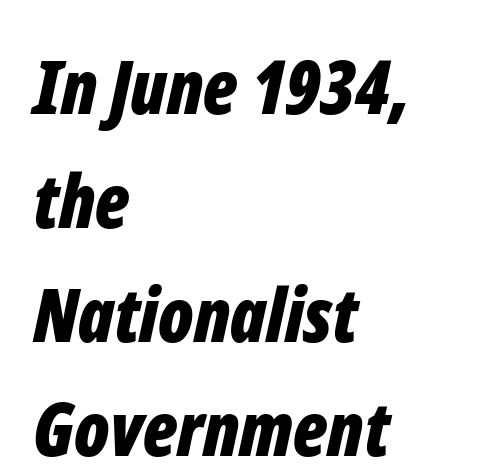
The image shows 75 px bold, condensed type, italic (leaning right); set left-aligned, normal line spacing (1.52x), normal letter spacing, not underlined; low stroke contrast and a medium x-height.
